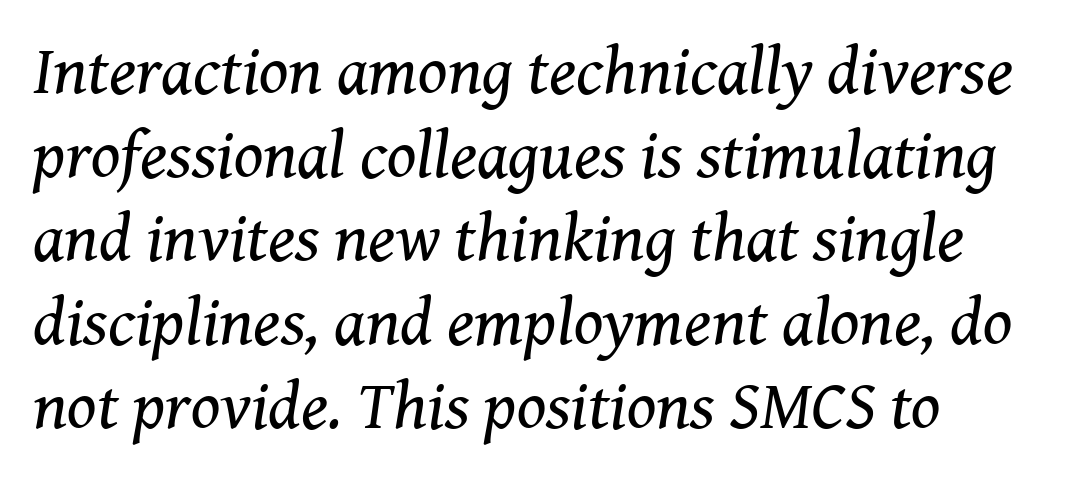
The image shows 68 px regular-weight serif type, italic (leaning right); set left-aligned, line spacing 1.23x, normal letter spacing, not underlined; medium stroke contrast and a medium x-height.
